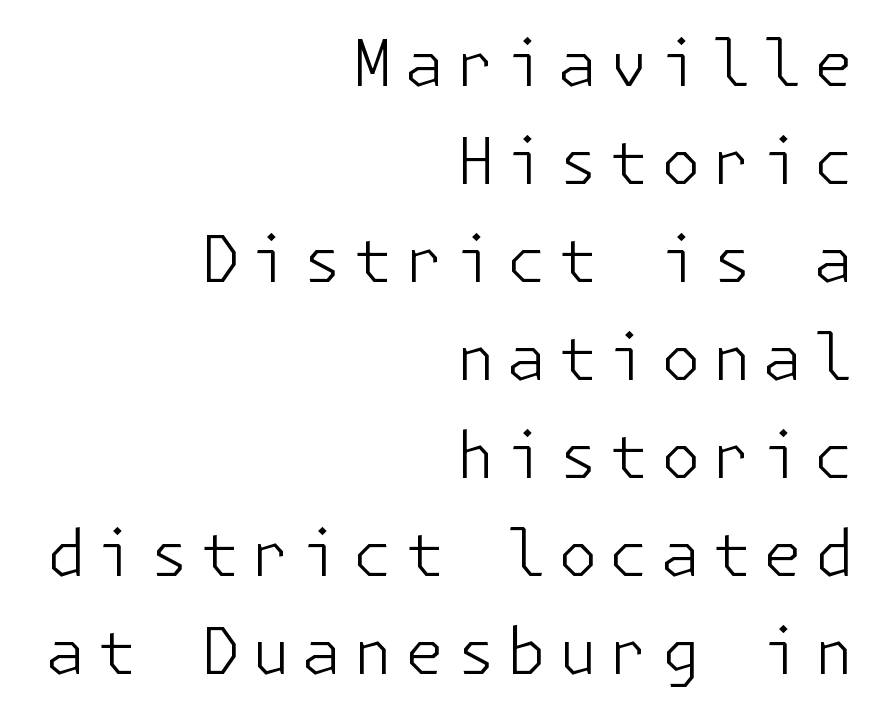
The image shows 64 px light sans-serif type, upright; set right-aligned, normal line spacing (1.53x), not underlined; low stroke contrast and a medium x-height.
